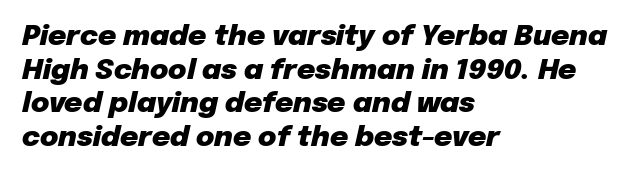
Q: Is the text bold? A: Yes.
Q: Is the text italic (slanted)? A: Yes, it leans right by about 12 degrees.
Q: Is the text underlined? A: No.
Q: How is the paragraph aligned? A: Left-aligned.
Q: Is the spacing between letters normal or unusually wide? A: Normal.
Q: Width (condensed, normal, or wide)? A: Normal.
Q: Stroke contrast? A: Low.
Q: x-height? A: Medium.
Q: Monospaced? A: No.
